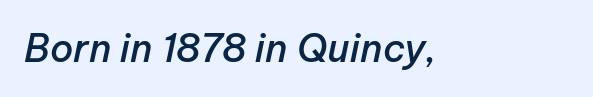
The image shows 38 px semibold type, italic (leaning right); set normal letter spacing, not underlined; low stroke contrast and a medium x-height.
